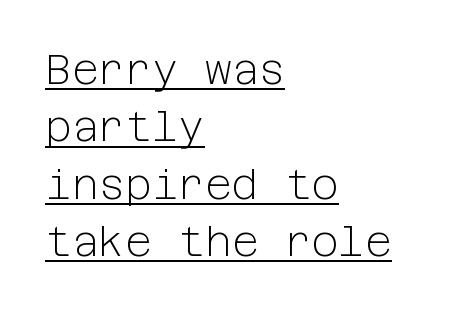
This rendering features underlined lettering. Vertically, the passage feels balanced, rows spaced as you'd expect. The font's upright variant was chosen for this text. Does extra space separate the letters? No, they use regular spacing.
